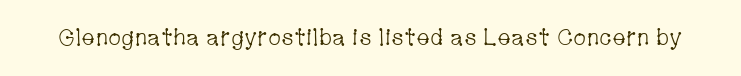
The type is set solid horizontally, with unmodified tracking. Words float on clear page, feet unadorned. A quiet, ordinary-to-light weight characterises the typeface. The type sits square on the baseline with zero lean.
